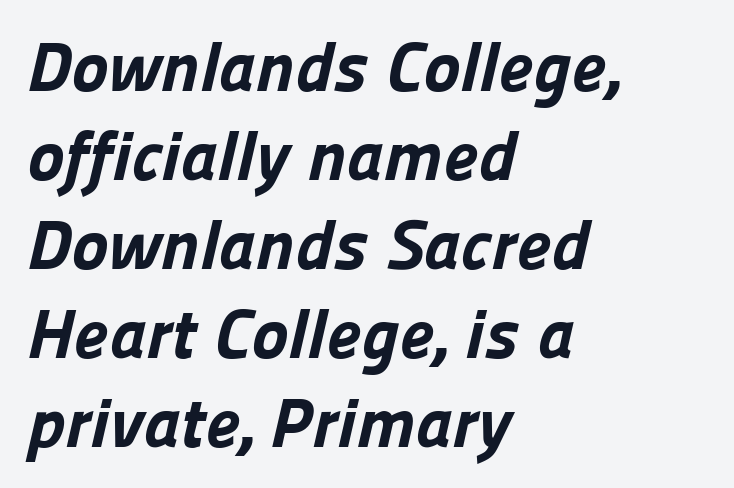
Students, note that the glyphs here touch the page at normal intervals. The letters advance in unequal steps, a hallmark of proportional type. Typeset ragged right — the left edge is the straight one. Nope, no serifs anywhere on these letters. Heft: maximum for text — a bold. The strip under each line holds only bare page.
